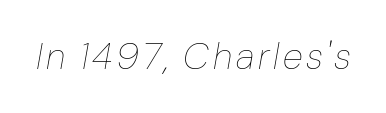
Weight: regular or lighter. Would a proofreader flag this as italicized? Yes. The passage shown is not underscored anywhere. Character widths vary here, with narrow letters taking less room than wide ones.
